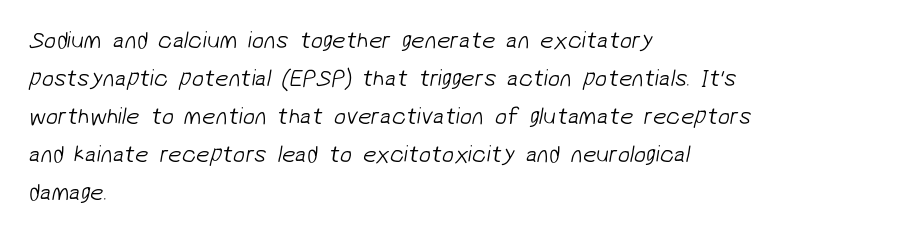
The font is comparable to plain body text, perhaps lighter. The baseline area is clear. This rendering uses left alignment, leaving the right contour irregular. Does the leading feel generous? No, just average. Standard letterfit; no display-style spreading of the glyphs.
